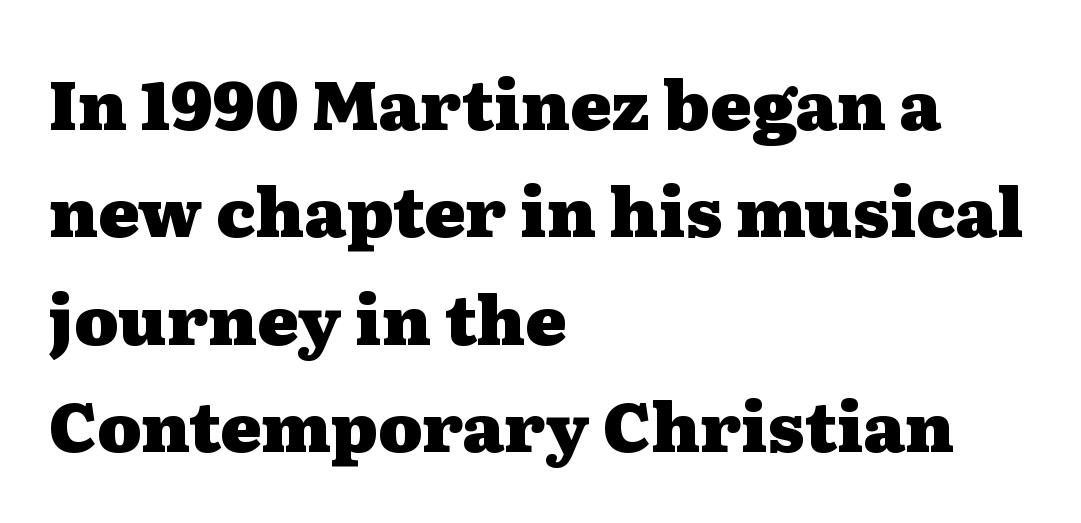
{"serif": "yes", "italic": "no", "bold": "yes", "weight": "heavy", "width": "wide", "stroke_contrast": "medium", "x_height": "medium", "monospaced": "no", "underline": "no", "align": "left", "line_spacing": "normal", "line_spacing_ratio": 1.58, "letter_spacing": "normal", "letter_spacing_em": 0.0, "glyph_px": 68}
